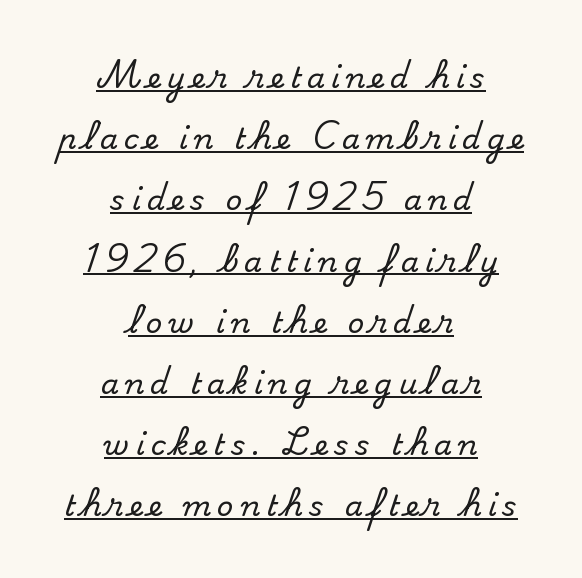
{"width": "normal", "stroke_contrast": "medium", "x_height": "small", "monospaced": "no", "underline": "yes", "align": "center", "line_spacing": "loose", "line_spacing_ratio": 2.11, "letter_spacing": "wide", "letter_spacing_em": 0.21, "glyph_px": 29}
